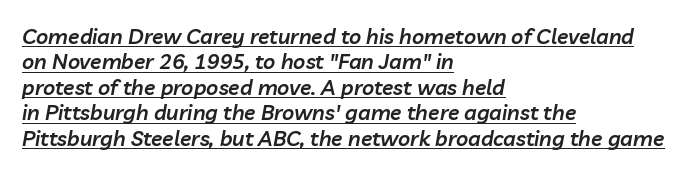
{"italic": "yes", "lean": "right", "slant_degrees": 10, "bold": "semi", "underline": "yes", "align": "left", "line_spacing_ratio": 1.21, "letter_spacing": "normal", "letter_spacing_em": 0.0, "glyph_px": 21}
